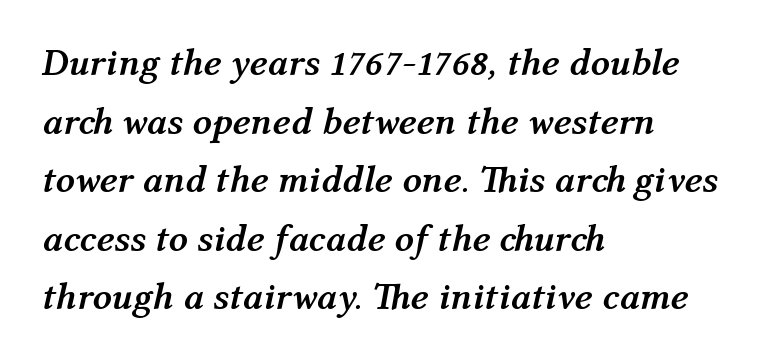
{"italic": "yes", "lean": "right", "slant_degrees": 12, "bold": "yes", "weight": "semibold", "width": "normal", "stroke_contrast": "medium", "x_height": "medium", "monospaced": "no", "underline": "no", "align": "left", "line_spacing": "normal", "line_spacing_ratio": 1.54, "letter_spacing": "normal", "letter_spacing_em": 0.0, "glyph_px": 38}
